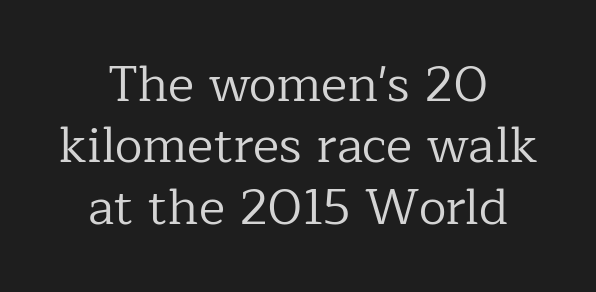
Q: Is the text bold? A: No.
Q: Is the text italic (slanted)? A: No, it is upright.
Q: Is the typeface a serif or a sans-serif typeface? A: Serif.
Q: Is the text underlined? A: No.
Q: How is the paragraph aligned? A: Centered.
Q: Is the spacing between letters normal or unusually wide? A: Normal.
Q: Width (condensed, normal, or wide)? A: Normal.
Q: Stroke contrast? A: Low.
Q: x-height? A: Medium.
Q: Monospaced? A: No.
